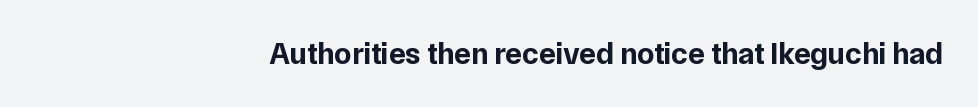
Q: Is the text bold? A: Yes.
Q: Is the text italic (slanted)? A: No, it is upright.
Q: Is the typeface a serif or a sans-serif typeface? A: Sans-serif.
Q: Is the text underlined? A: No.
Q: How is the paragraph aligned? A: Right-aligned.
Q: Is the spacing between letters normal or unusually wide? A: Normal.
Q: Width (condensed, normal, or wide)? A: Normal.
Q: Stroke contrast? A: Low.
Q: x-height? A: Medium.
Q: Monospaced? A: No.
